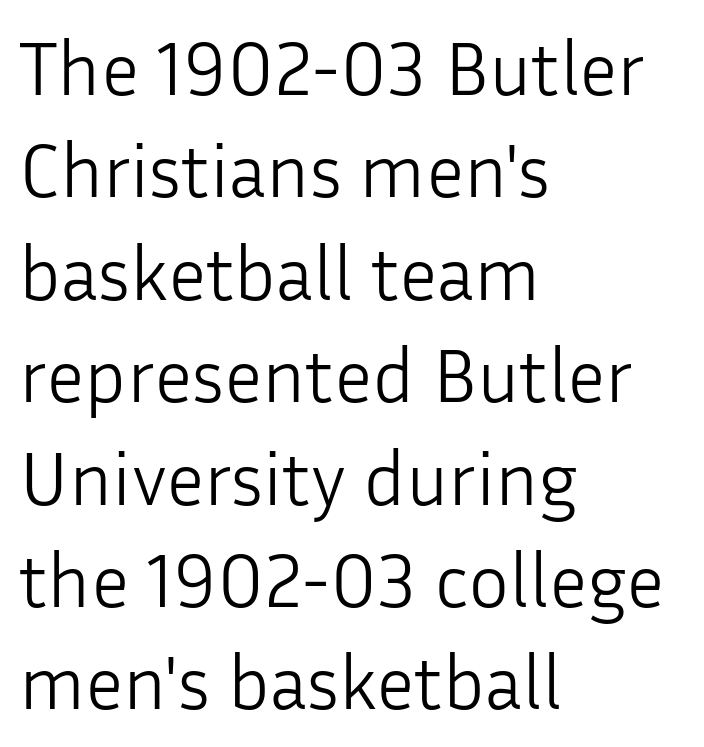
Q: Is the text bold? A: No.
Q: Is the text italic (slanted)? A: No, it is upright.
Q: Is the typeface a serif or a sans-serif typeface? A: Sans-serif.
Q: Is the text underlined? A: No.
Q: How is the paragraph aligned? A: Left-aligned.
Q: Is the spacing between letters normal or unusually wide? A: Normal.
Q: Is the spacing between lines tight, normal or loose? A: Normal.
Q: Width (condensed, normal, or wide)? A: Normal.
Q: Stroke contrast? A: Low.
Q: x-height? A: Medium.
Q: Monospaced? A: No.
